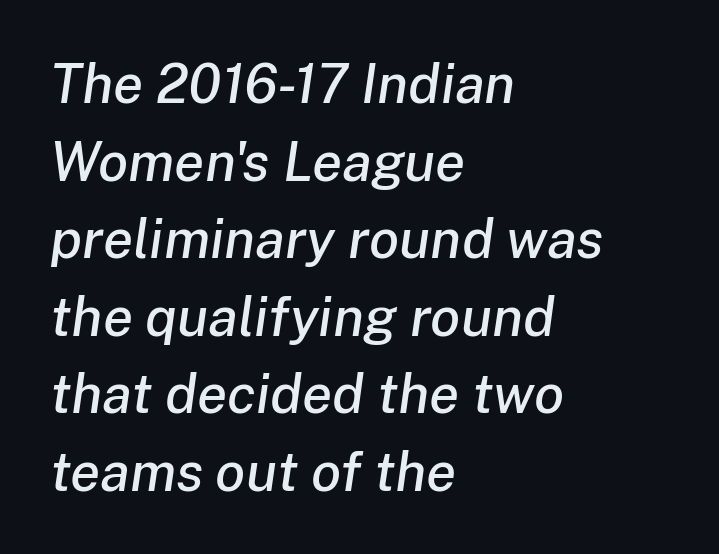
{"italic": "yes", "lean": "right", "slant_degrees": 8, "width": "normal", "stroke_contrast": "low", "x_height": "medium", "monospaced": "no", "underline": "no", "align": "left", "line_spacing": "normal", "line_spacing_ratio": 1.41, "letter_spacing": "normal", "letter_spacing_em": 0.0, "glyph_px": 55}
